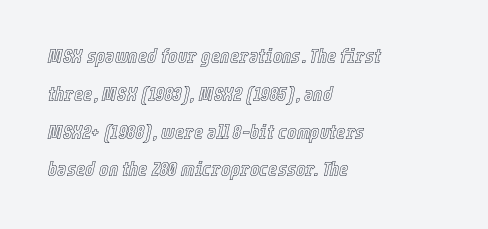
Characters follow at the spacing the type designer built in. These lines stack with their left ends in a neat column. Designer's note — italics engaged. Descenders hang freely into open space.
